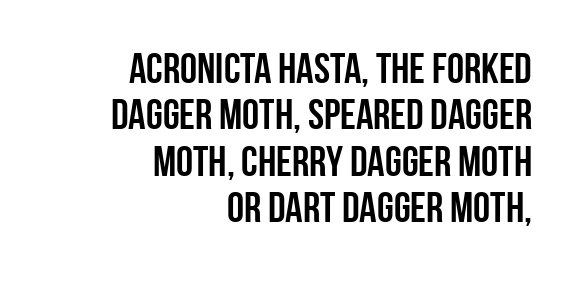
Q: Is the text bold? A: Yes.
Q: Is the text italic (slanted)? A: No, it is upright.
Q: Is the typeface a serif or a sans-serif typeface? A: Sans-serif.
Q: Is the text underlined? A: No.
Q: How is the paragraph aligned? A: Right-aligned.
Q: Is the spacing between letters normal or unusually wide? A: Normal.
Q: Is the spacing between lines tight, normal or loose? A: Tight.
Q: Width (condensed, normal, or wide)? A: Condensed.
Q: Stroke contrast? A: Low.
Q: x-height? A: Large.
Q: Monospaced? A: No.
